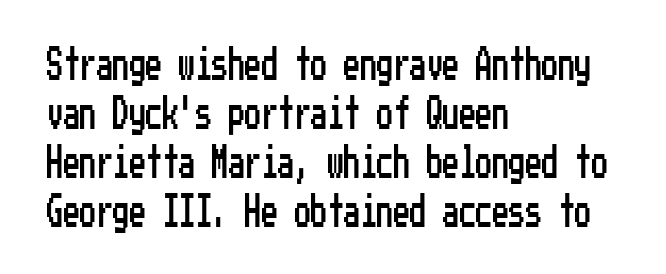
The image shows 33 px condensed sans-serif type, upright; set left-aligned, normal line spacing (1.48x), normal letter spacing, not underlined; low stroke contrast and a medium x-height.
